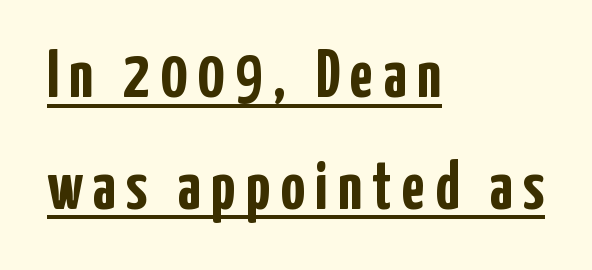
Caption: multi-line text, flush left, ragged right. Is there any slant? The stems are plumb. No feet cap the strokes, marking this as sans-serif type. These lines are rendered in a variable-pitch font.
